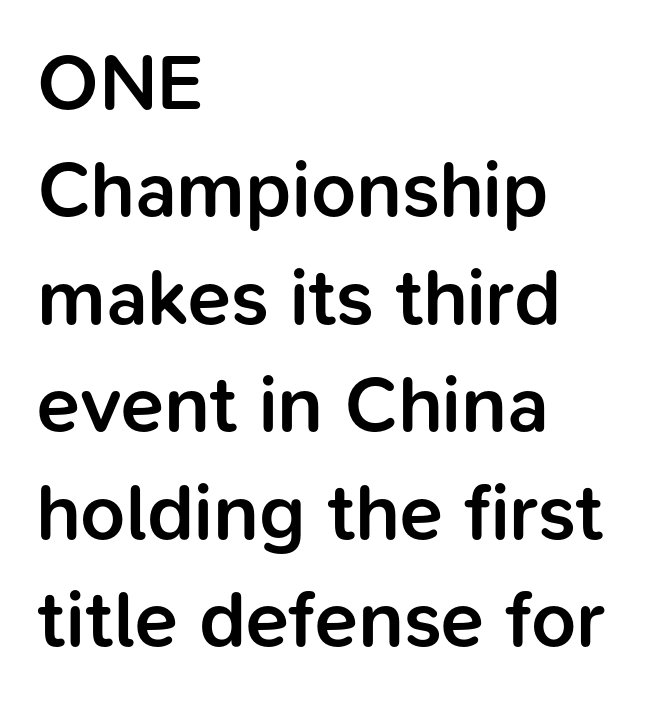
Q: Is the text bold? A: Semi-bold.
Q: Is the text italic (slanted)? A: No, it is upright.
Q: Is the typeface a serif or a sans-serif typeface? A: Sans-serif.
Q: Is the text underlined? A: No.
Q: How is the paragraph aligned? A: Left-aligned.
Q: Is the spacing between letters normal or unusually wide? A: Normal.
Q: Is the spacing between lines tight, normal or loose? A: Normal.
Q: Width (condensed, normal, or wide)? A: Normal.
Q: Stroke contrast? A: Low.
Q: x-height? A: Medium.
Q: Monospaced? A: No.
